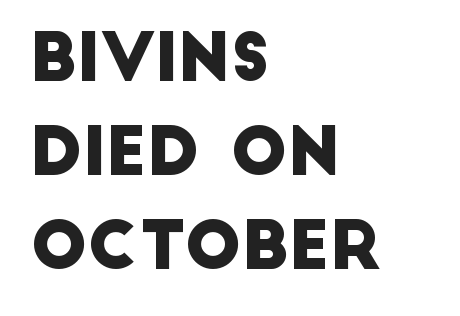
{"serif": "no", "width": "normal", "stroke_contrast": "low", "x_height": "large", "monospaced": "no", "underline": "no", "align": "left", "line_spacing": "normal", "line_spacing_ratio": 1.4, "letter_spacing": "normal", "letter_spacing_em": 0.0, "glyph_px": 67}
